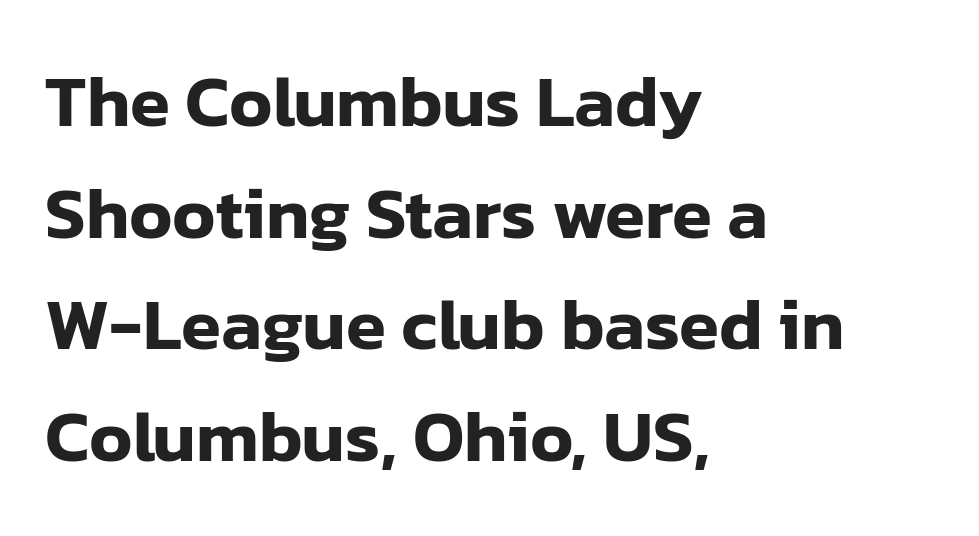
The letters advance in unequal steps, a hallmark of proportional type. A student would call this left alignment; a typographer would say flush left, rag right. How are the letters spaced? Ordinarily, with no added tracking. Every stem runs plumb, perpendicular to the baseline. Does the leading feel generous? No, just average. Observe the absence of serifs on each vertical stroke in this sample.
